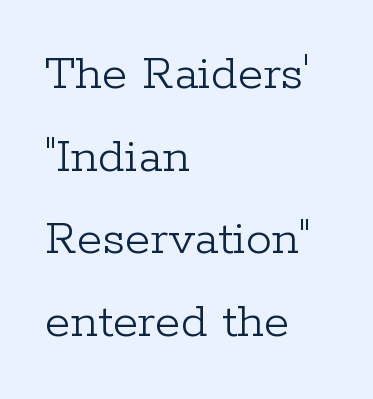
The image shows 52 px light serif type, upright; set left-aligned, normal line spacing (1.59x), normal letter spacing, not underlined; low stroke contrast and a medium x-height.
